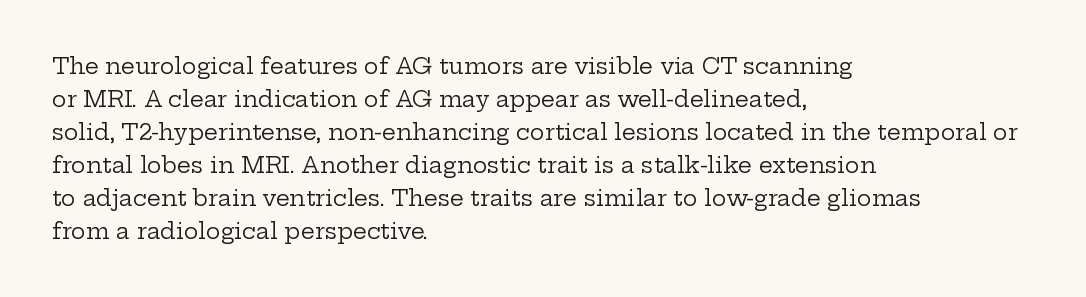
Q: Is the text bold? A: No.
Q: Is the text italic (slanted)? A: No, it is upright.
Q: Is the text underlined? A: No.
Q: How is the paragraph aligned? A: Left-aligned.
Q: Is the spacing between letters normal or unusually wide? A: Normal.
Q: Is the spacing between lines tight, normal or loose? A: Normal.
